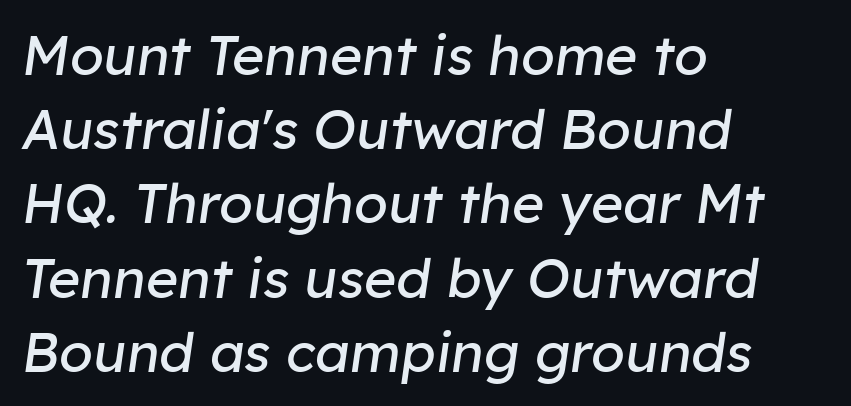
{"italic": "yes", "lean": "right", "slant_degrees": 8, "bold": "no", "weight": "regular", "width": "normal", "stroke_contrast": "low", "x_height": "medium", "monospaced": "no", "underline": "no", "align": "left", "line_spacing": "normal", "line_spacing_ratio": 1.35, "letter_spacing": "normal", "letter_spacing_em": 0.0, "glyph_px": 55}
